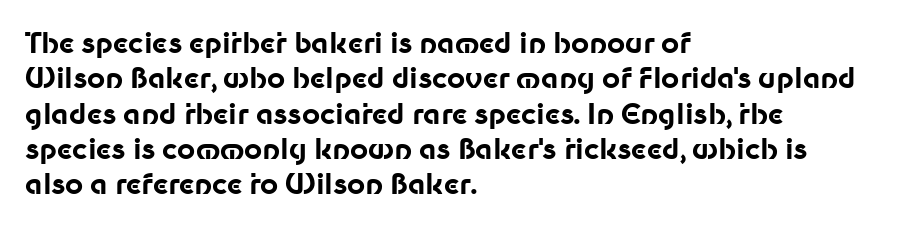
The specimen omits any rule beneath the text block's lines. Characters follow at the spacing the type designer built in. If you measured baseline to baseline, you'd find a middling distance. This rendering uses left alignment, leaving the right contour irregular. Look at the bottom of the vertical strokes: they stop flat, with no serifs.
